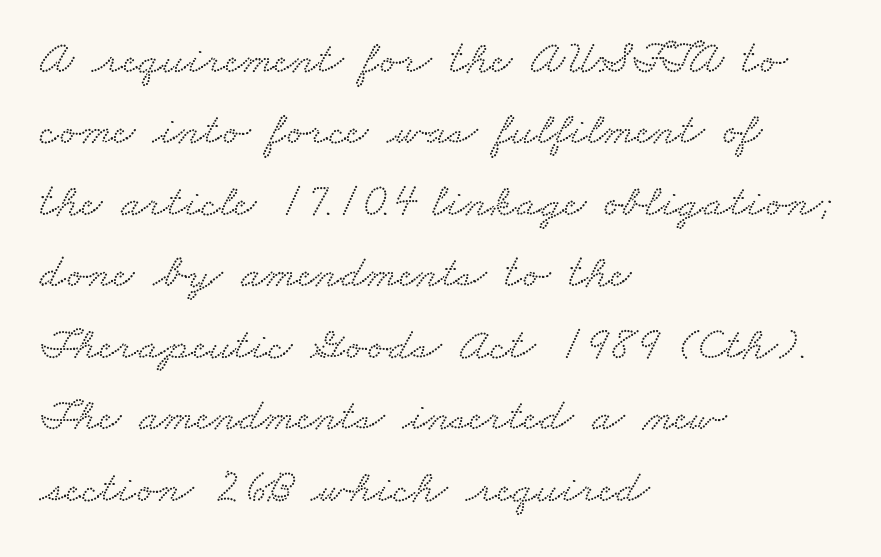
The image shows 47 px wide serif type; set left-aligned, normal line spacing (1.52x), normal letter spacing, not underlined; low stroke contrast and a small x-height.
